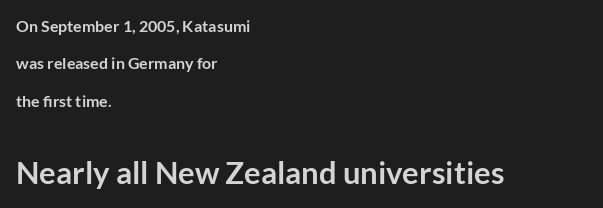
The image shows 31 px semibold sans-serif type, upright; set left-aligned, loose line spacing (2.34x), normal letter spacing, not underlined; the second (bottom) block is 1.94x larger; low stroke contrast and a medium x-height.
